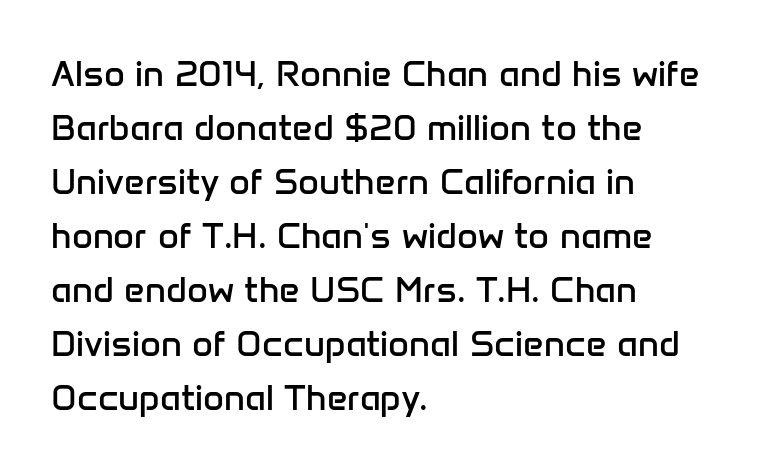
Q: Is the text bold? A: No.
Q: Is the text italic (slanted)? A: No, it is upright.
Q: Is the typeface a serif or a sans-serif typeface? A: Sans-serif.
Q: Is the text underlined? A: No.
Q: How is the paragraph aligned? A: Left-aligned.
Q: Is the spacing between letters normal or unusually wide? A: Normal.
Q: Is the spacing between lines tight, normal or loose? A: Normal.
Q: Width (condensed, normal, or wide)? A: Normal.
Q: Stroke contrast? A: Low.
Q: x-height? A: Medium.
Q: Monospaced? A: No.
